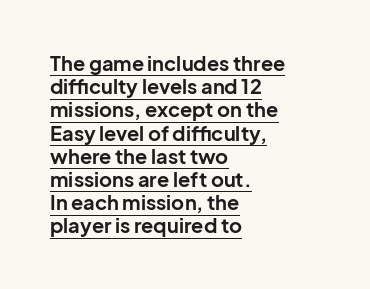
The image shows 20 px bold type, upright; set left-aligned, line spacing 1.16x, normal letter spacing, underlined.
